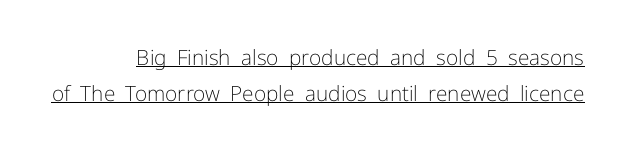
The image shows 21 px text type, upright; set normal line spacing (1.7x), normal letter spacing, underlined.
